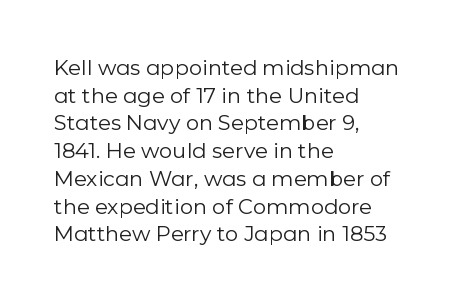
Every stem runs plumb, perpendicular to the baseline. Leftover space on each line is placed entirely after the last word. Check the space under the baseline: it is left empty. This reads as an unemphasized weight, regular at the heaviest. Caption: standard tracking, unaltered.
